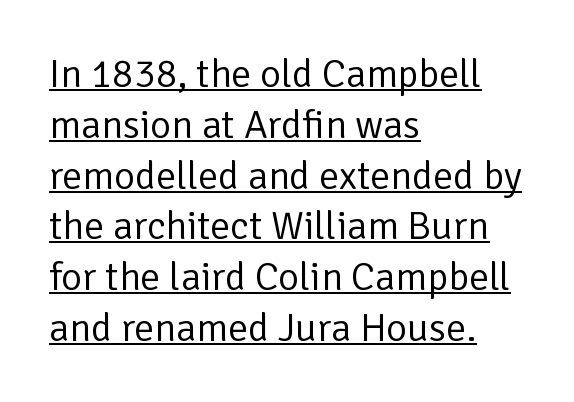
The lines in this sample share a left origin and differ only in where they stop. Each letter keeps its own natural width here, so spacing adapts to shape. The characters are drawn with everyday or finer stroke widths. This is the regular roman posture of the typeface. Inter-character spacing is left at the font's built-in metrics. Honestly, the row spacing looks completely unremarkable.
